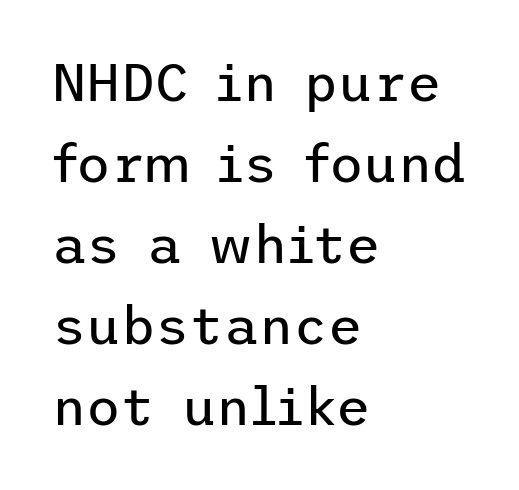
Q: Is the text bold? A: No.
Q: Is the text italic (slanted)? A: No, it is upright.
Q: Is the typeface a serif or a sans-serif typeface? A: Sans-serif.
Q: Is the text underlined? A: No.
Q: How is the paragraph aligned? A: Left-aligned.
Q: Is the spacing between letters normal or unusually wide? A: Normal.
Q: Is the spacing between lines tight, normal or loose? A: Normal.
Q: Width (condensed, normal, or wide)? A: Normal.
Q: Stroke contrast? A: Low.
Q: x-height? A: Medium.
